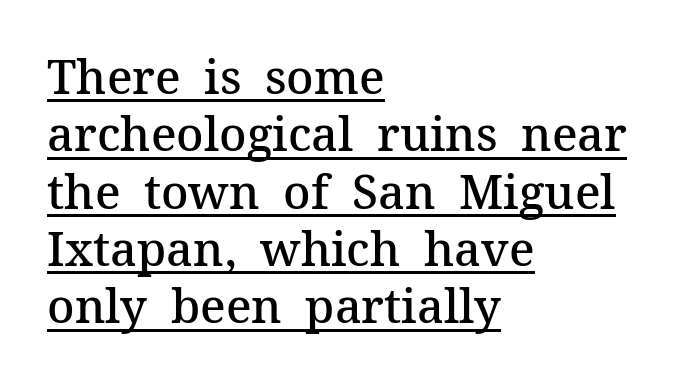
Q: Is the text bold? A: Semi-bold.
Q: Is the text italic (slanted)? A: No, it is upright.
Q: Is the typeface a serif or a sans-serif typeface? A: Serif.
Q: Is the text underlined? A: Yes.
Q: How is the paragraph aligned? A: Left-aligned.
Q: Is the spacing between letters normal or unusually wide? A: Normal.
Q: Width (condensed, normal, or wide)? A: Normal.
Q: Stroke contrast? A: Medium.
Q: x-height? A: Medium.
Q: Monospaced? A: No.
